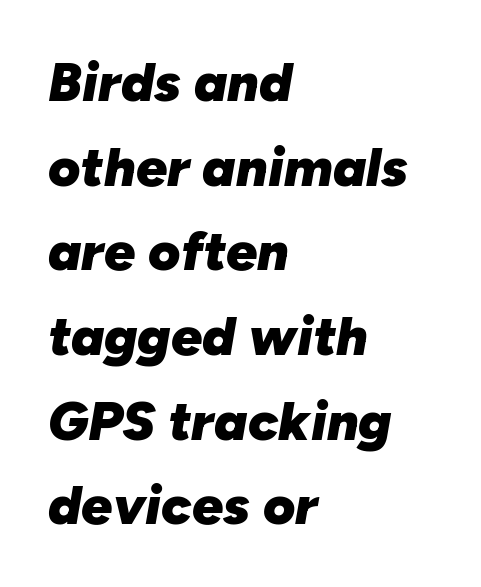
The image shows 55 px heavy type, italic (leaning right); set left-aligned, normal line spacing (1.54x), normal letter spacing, not underlined; low stroke contrast and a medium x-height.
